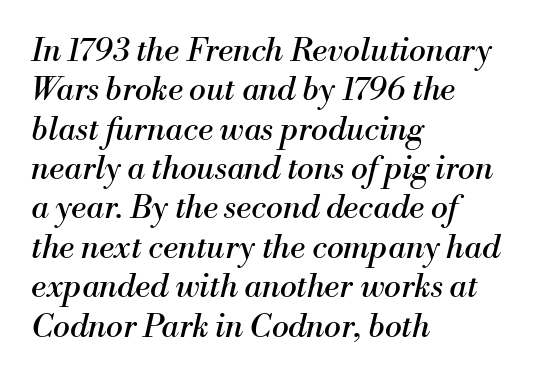
The face used here is rendered with its standard letterfit. This reads as an unemphasized weight, regular at the heaviest. Classification — serif. Do the characters align in a grid? No, the font is proportional. A typesetter would mark this as italic. Honestly, there is no underline to notice here at all.
